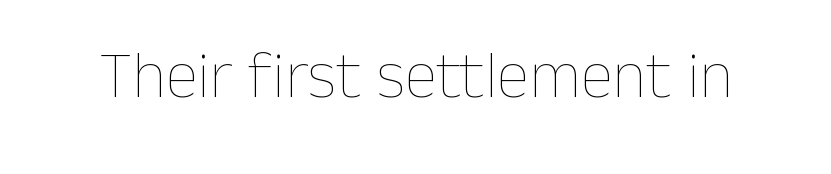
The image shows 66 px thin type, upright; set normal letter spacing, not underlined; low stroke contrast and a medium x-height.
